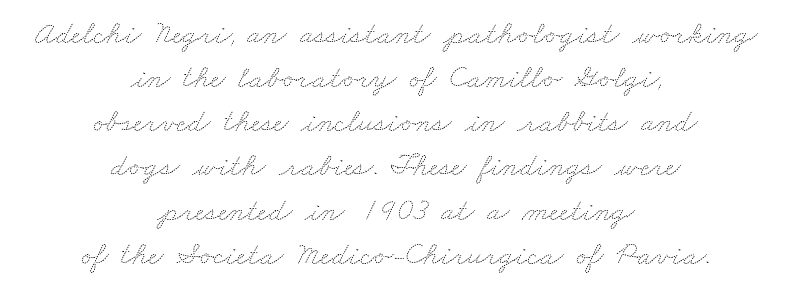
Students, note that the glyphs here touch the page at normal intervals. The words here are not underlined. Is this a fixed-width face? No — the glyphs have proportional, varying widths. Summary of vertical rhythm: regular, with standard interline spacing. A quiet, ordinary-to-light weight characterises the typeface. Teacher's note: observe the equal gaps on both sides — that is centered alignment.
